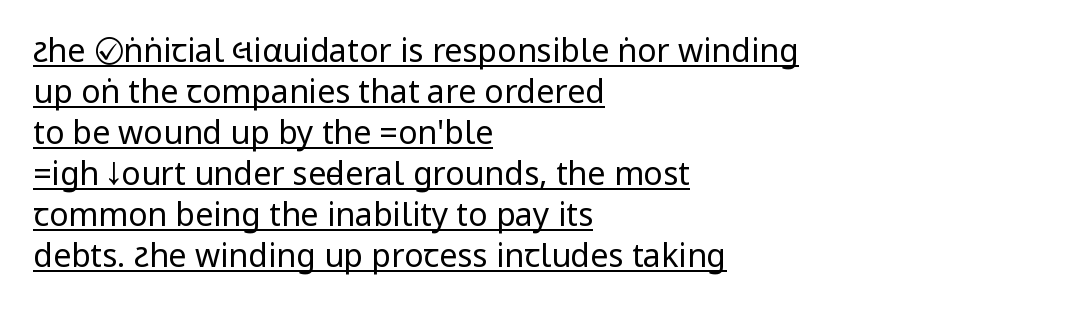
The image shows 32 px regular-weight, condensed sans-serif type, upright; set left-aligned, normal line spacing (1.28x), normal letter spacing, underlined; low stroke contrast.
